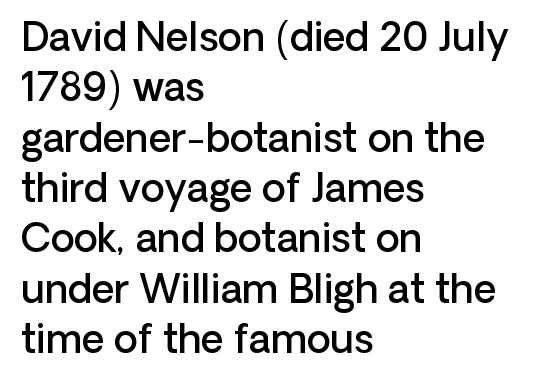
The image shows 39 px semibold sans-serif type, upright; set left-aligned, normal line spacing (1.29x), normal letter spacing, not underlined; low stroke contrast and a medium x-height.
